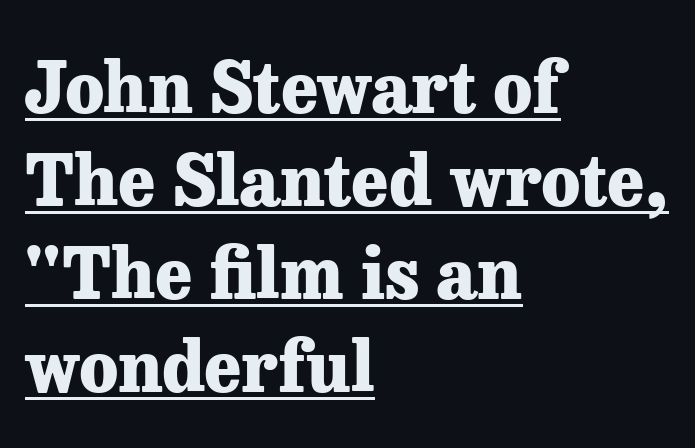
{"serif": "yes", "italic": "no", "bold": "yes", "weight": "heavy", "width": "normal", "stroke_contrast": "low", "x_height": "medium", "monospaced": "no", "underline": "yes", "align": "left", "line_spacing": "normal", "line_spacing_ratio": 1.33, "letter_spacing": "normal", "letter_spacing_em": 0.0, "glyph_px": 70}
